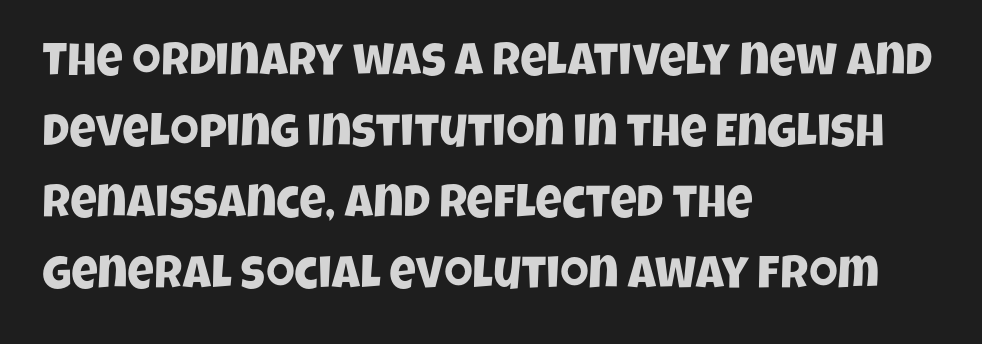
{"serif": "no", "width": "condensed", "stroke_contrast": "low", "x_height": "large", "monospaced": "no", "underline": "no", "align": "left", "line_spacing": "normal", "line_spacing_ratio": 1.54, "letter_spacing": "normal", "letter_spacing_em": 0.0, "glyph_px": 46}
